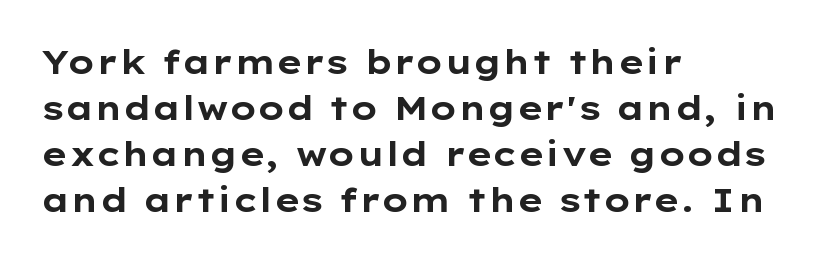
{"serif": "no", "italic": "no", "bold": "yes", "weight": "bold", "width": "wide", "stroke_contrast": "low", "x_height": "medium", "monospaced": "no", "underline": "no", "align": "left", "line_spacing": "normal", "line_spacing_ratio": 1.39, "letter_spacing": "normal", "letter_spacing_em": 0.0, "glyph_px": 33}
